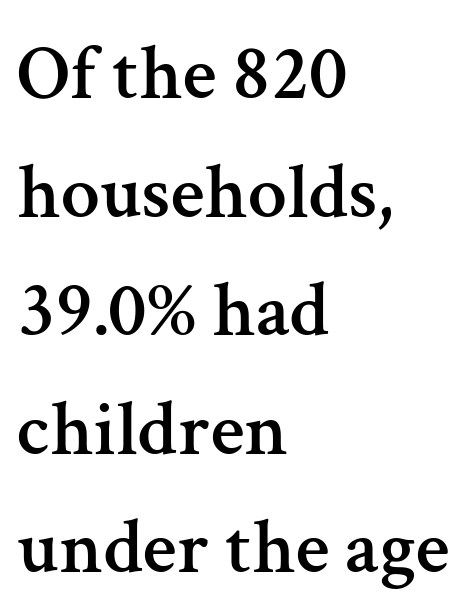
{"serif": "yes", "italic": "no", "width": "normal", "stroke_contrast": "medium", "x_height": "medium", "monospaced": "no", "underline": "no", "align": "left", "line_spacing": "normal", "line_spacing_ratio": 1.52, "letter_spacing": "normal", "letter_spacing_em": 0.0, "glyph_px": 78}
